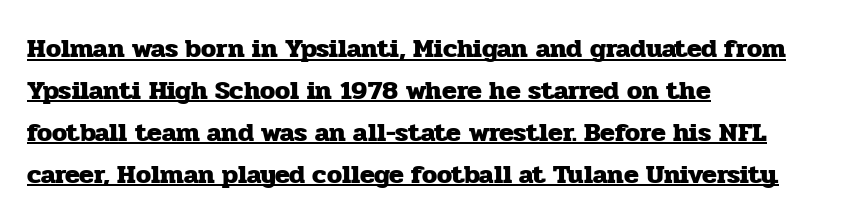
Q: Is the text bold? A: Yes.
Q: Is the text italic (slanted)? A: No, it is upright.
Q: Is the text underlined? A: Yes.
Q: How is the paragraph aligned? A: Left-aligned.
Q: Is the spacing between letters normal or unusually wide? A: Normal.
Q: Is the spacing between lines tight, normal or loose? A: Normal.
